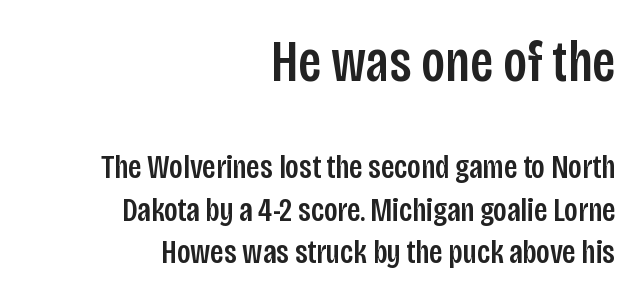
{"serif": "no", "italic": "no", "width": "condensed", "stroke_contrast": "low", "x_height": "large", "monospaced": "no", "underline": "no", "align": "right", "line_spacing_ratio": 1.24, "letter_spacing": "normal", "letter_spacing_em": 0.0, "larger_block": "first", "size_ratio": 1.74, "glyph_px": 59}
